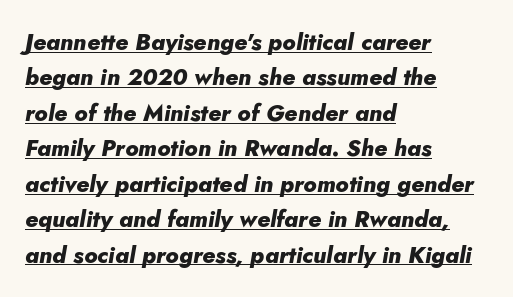
Q: Is the text bold? A: Yes.
Q: Is the text italic (slanted)? A: Yes, it leans right by about 5 degrees.
Q: Is the text underlined? A: Yes.
Q: How is the paragraph aligned? A: Left-aligned.
Q: Is the spacing between letters normal or unusually wide? A: Normal.
Q: Is the spacing between lines tight, normal or loose? A: Normal.
